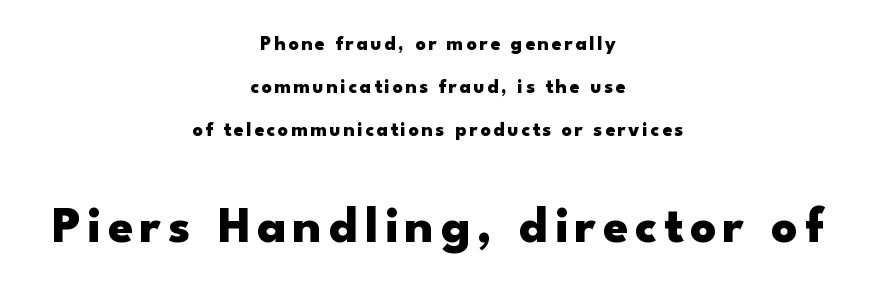
Q: Is the text bold? A: Yes.
Q: Is the text italic (slanted)? A: No, it is upright.
Q: Is the typeface a serif or a sans-serif typeface? A: Sans-serif.
Q: Is the text underlined? A: No.
Q: How is the paragraph aligned? A: Centered.
Q: Is the spacing between lines tight, normal or loose? A: Loose.
Q: Which block of text is set in a larger size, the first (top) or the second (bottom)? A: The second (bottom) one.
Q: Width (condensed, normal, or wide)? A: Wide.
Q: Stroke contrast? A: Low.
Q: x-height? A: Small.
Q: Monospaced? A: No.
